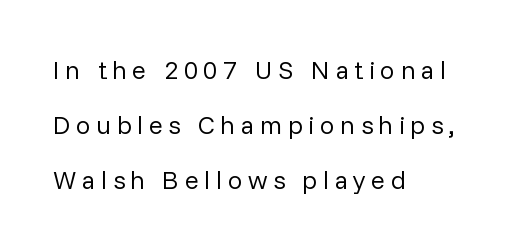
The image shows 26 px text type, upright; set left-aligned, loose line spacing (2.11x), unusually wide letter spacing (+0.21 em), not underlined.
